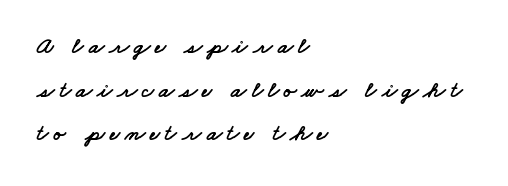
Interline gaps are noticeably wide in this sample. Glyph-to-glyph distance is far greater than everyday printed text. The specimen omits any rule beneath the text block's lines. Visually the block forms a straight wall on the left and a jagged coastline on the right.
